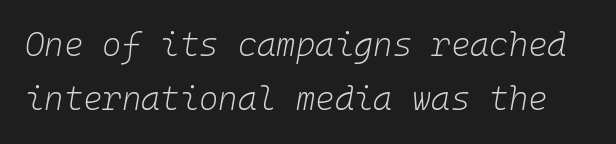
The image shows 33 px light type, italic (leaning right), monospaced; set normal line spacing (1.64x), normal letter spacing, not underlined; low stroke contrast and a medium x-height.
